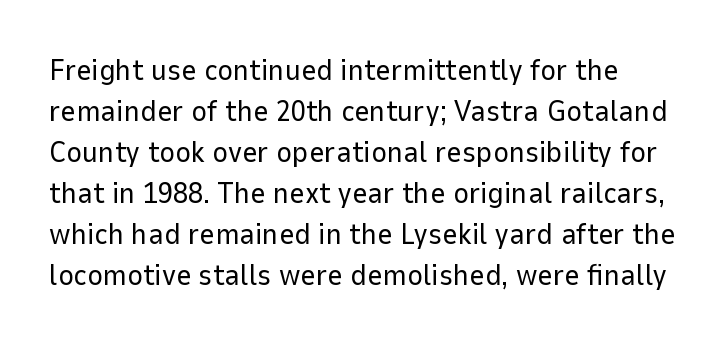
Q: Is the text bold? A: No.
Q: Is the text italic (slanted)? A: No, it is upright.
Q: Is the typeface a serif or a sans-serif typeface? A: Sans-serif.
Q: Is the text underlined? A: No.
Q: Is the spacing between letters normal or unusually wide? A: Normal.
Q: Is the spacing between lines tight, normal or loose? A: Normal.
Q: Width (condensed, normal, or wide)? A: Normal.
Q: Stroke contrast? A: Low.
Q: x-height? A: Medium.
Q: Monospaced? A: No.
